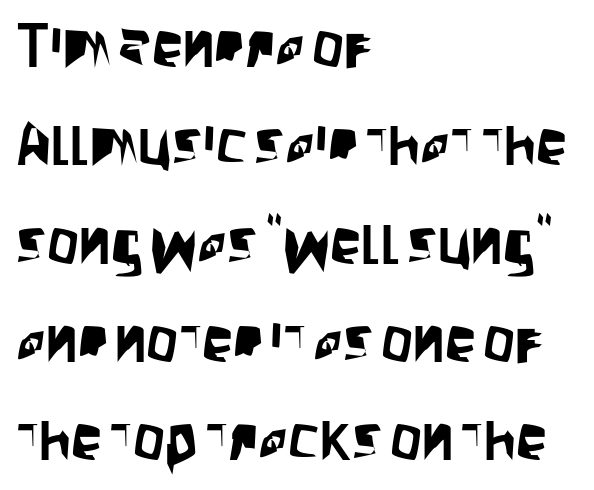
Q: Is the text italic (slanted)? A: No, it is upright.
Q: Is the typeface a serif or a sans-serif typeface? A: Sans-serif.
Q: Is the text underlined? A: No.
Q: How is the paragraph aligned? A: Left-aligned.
Q: Is the spacing between letters normal or unusually wide? A: Normal.
Q: Is the spacing between lines tight, normal or loose? A: Normal.
Q: Width (condensed, normal, or wide)? A: Condensed.
Q: Stroke contrast? A: Low.
Q: x-height? A: Large.
Q: Monospaced? A: No.
